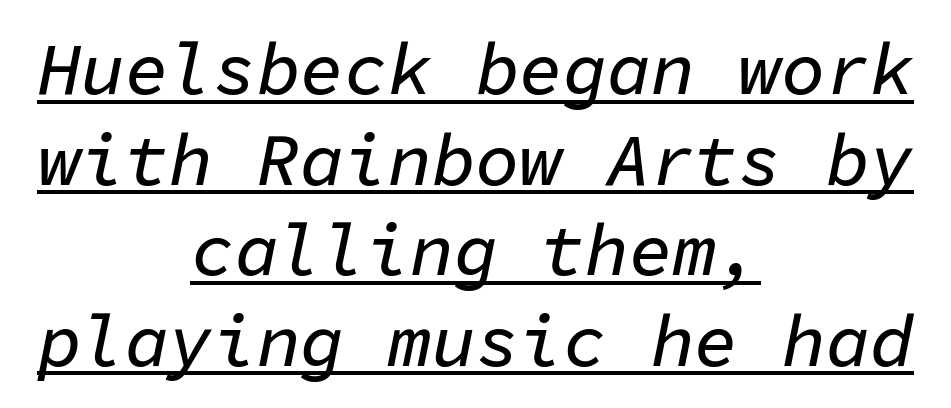
The passage shown has conventional tracking throughout. Centered paragraph, ragged on both sides. Does a line run under the words? Yes, clearly. Spacing verdict: monospaced, one width for all characters. It's the slanting kind of type.
